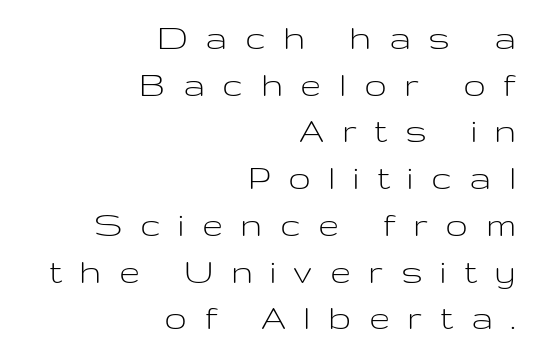
The typeface chosen for these lines omits serifs. Reading down the block, your eye finds every line finishing at a fixed right position. Is the letter spacing exaggerated? Yes — the characters are pushed far apart. This is the regular roman posture of the typeface. Spacing verdict: proportional, widths tailored to each character.
